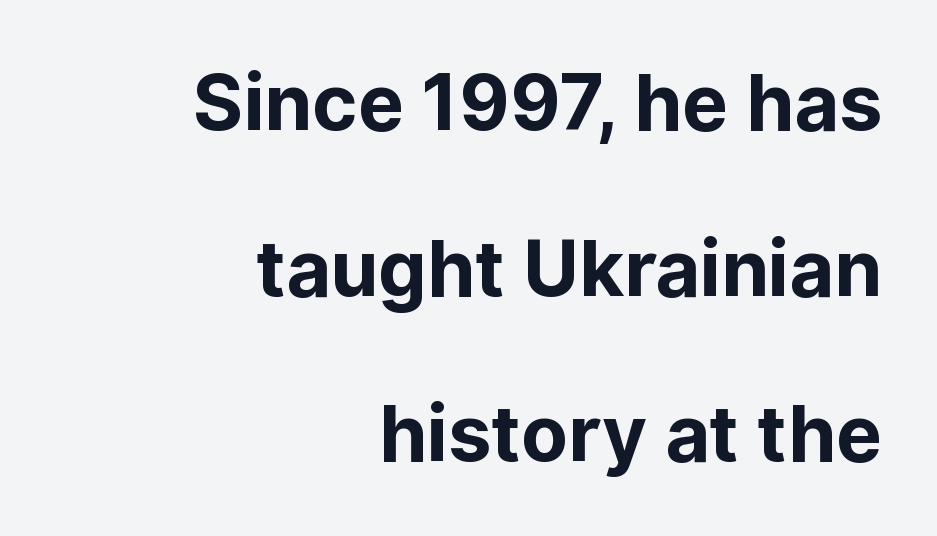
Q: Is the text bold? A: Yes.
Q: Is the text italic (slanted)? A: No, it is upright.
Q: Is the typeface a serif or a sans-serif typeface? A: Sans-serif.
Q: Is the text underlined? A: No.
Q: How is the paragraph aligned? A: Right-aligned.
Q: Is the spacing between letters normal or unusually wide? A: Normal.
Q: Is the spacing between lines tight, normal or loose? A: Loose.
Q: Width (condensed, normal, or wide)? A: Normal.
Q: Stroke contrast? A: Low.
Q: x-height? A: Medium.
Q: Monospaced? A: No.
